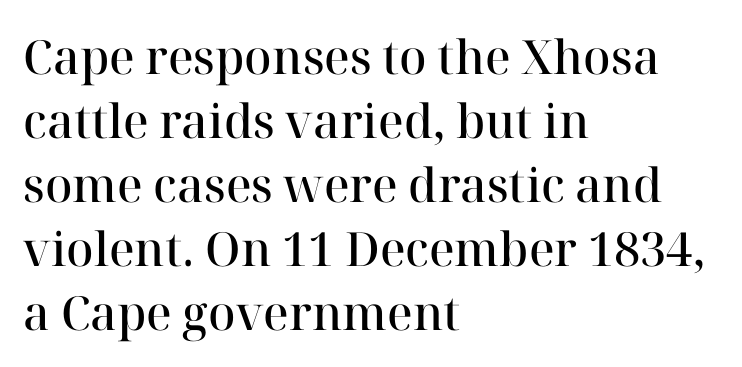
The image shows 47 px semibold serif type, upright; set left-aligned, normal line spacing (1.36x), normal letter spacing, not underlined; high stroke contrast and a medium x-height.
